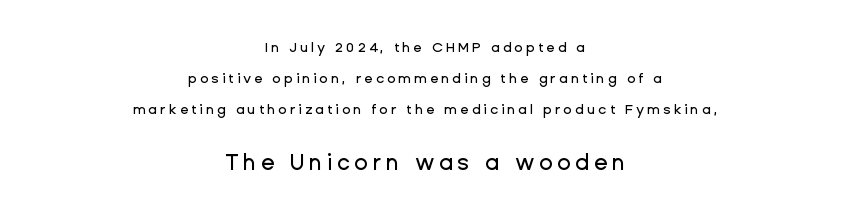
{"italic": "no", "underline": "no", "align": "center", "line_spacing": "loose", "line_spacing_ratio": 2.23, "letter_spacing": "wide", "letter_spacing_em": 0.21, "larger_block": "second", "size_ratio": 1.57, "glyph_px": 22}
